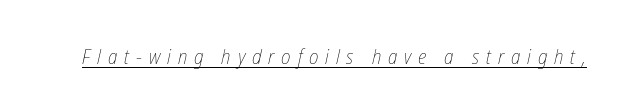
The image shows 21 px text type; set unusually wide letter spacing (+0.33 em), underlined.
